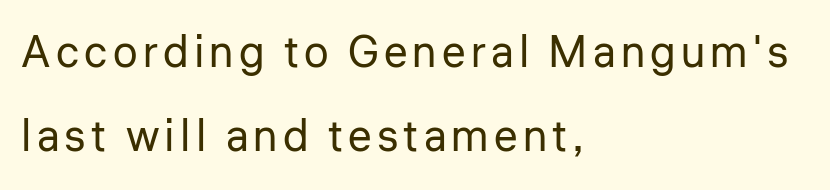
{"serif": "no", "italic": "no", "bold": "no", "weight": "regular", "width": "normal", "stroke_contrast": "low", "x_height": "medium", "monospaced": "no", "underline": "no", "align": "left", "line_spacing": "loose", "line_spacing_ratio": 1.9, "glyph_px": 44}
